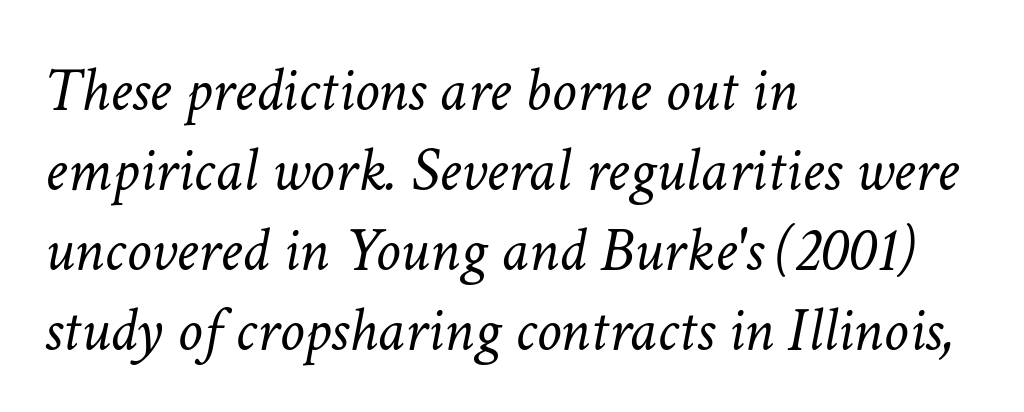
Students, observe: this is what conventionally led text looks like. The letters sit at their default tracking, neither squeezed nor spread. Each row of text sits above clean, open space. Proportional: the letters do not fall into vertical columns. A light-to-regular cut is what we see here. These lines are set flush left with a ragged right edge.
